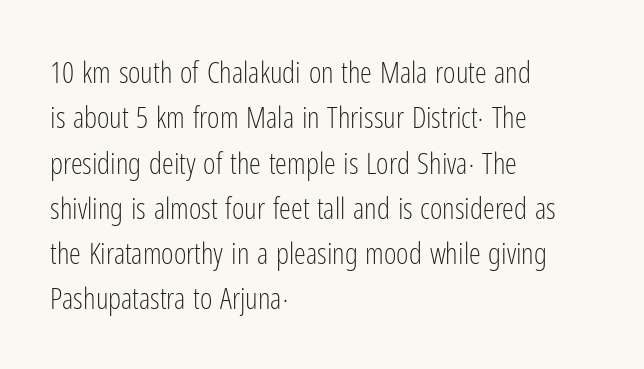
Does the copy run flush right? No — it runs flush left. A typesetter would call this proportional, since set widths differ per character. This rendering employs a face without finishing strokes, i.e., a sans-serif. The specimen omits any rule beneath the text block's lines.
